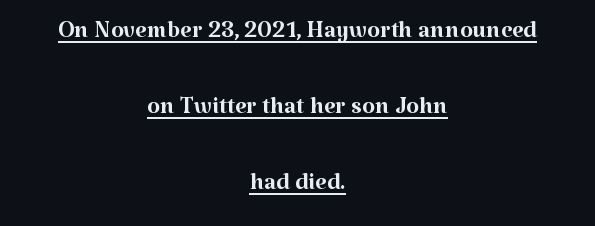
{"serif": "yes", "italic": "no", "bold": "no", "weight": "regular", "width": "normal", "stroke_contrast": "medium", "x_height": "medium", "monospaced": "no", "underline": "yes", "align": "center", "line_spacing": "loose", "line_spacing_ratio": 2.3, "letter_spacing": "normal", "letter_spacing_em": 0.0, "glyph_px": 33}
